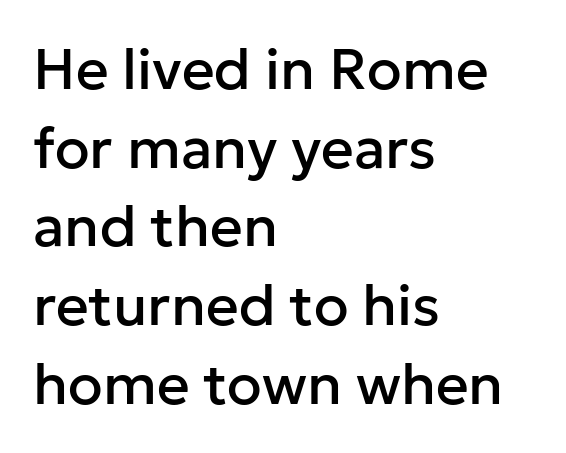
The image shows 57 px sans-serif type, upright; set left-aligned, normal line spacing (1.38x), normal letter spacing, not underlined; low stroke contrast and a medium x-height.
